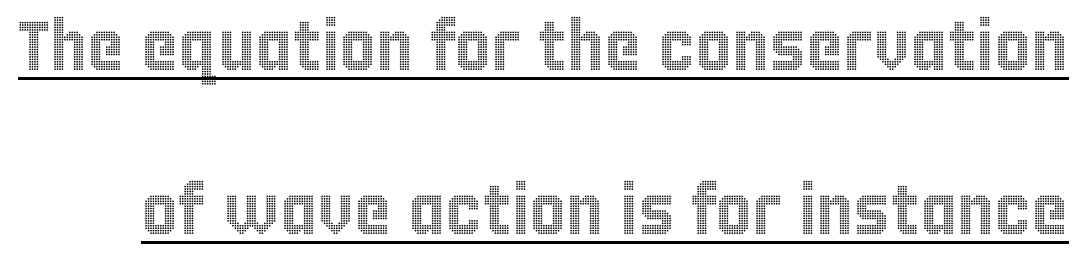
The image shows 70 px condensed type, upright; set loose line spacing (2.34x), normal letter spacing, underlined; a large x-height.
